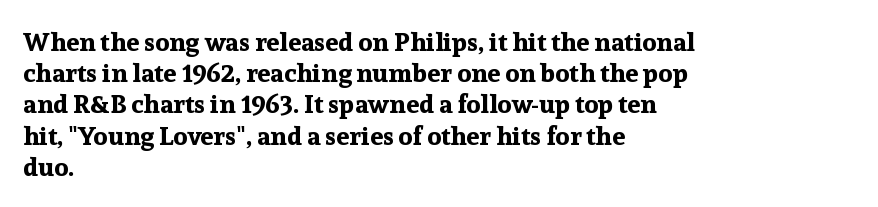
A typesetter would mark this as roman, not italic. The face used here is rendered with its standard letterfit. As a designer I'd log this as weight 700, bold. Underlining? Definitely not there. The text block is weighted toward the left margin, trailing off unevenly rightward.
